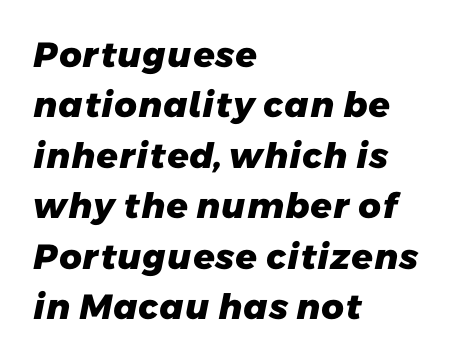
{"serif": "no", "bold": "yes", "weight": "heavy", "width": "normal", "stroke_contrast": "low", "x_height": "medium", "monospaced": "no", "underline": "no", "align": "left", "line_spacing": "normal", "line_spacing_ratio": 1.44, "letter_spacing": "normal", "letter_spacing_em": 0.0, "glyph_px": 35}
